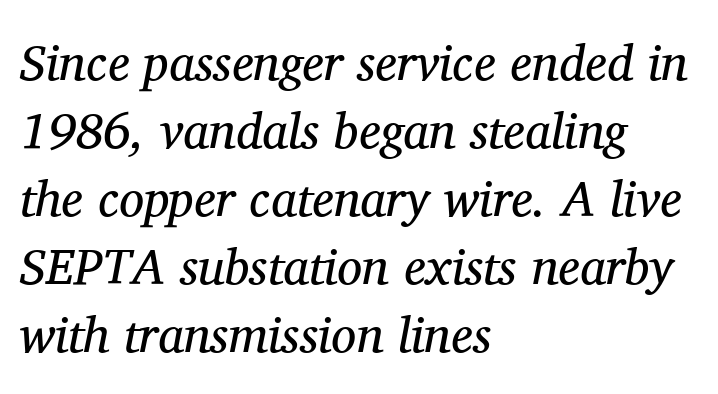
Q: Is the text bold? A: No.
Q: Is the text italic (slanted)? A: Yes, it leans right by about 11 degrees.
Q: Is the typeface a serif or a sans-serif typeface? A: Serif.
Q: Is the text underlined? A: No.
Q: How is the paragraph aligned? A: Left-aligned.
Q: Is the spacing between letters normal or unusually wide? A: Normal.
Q: Is the spacing between lines tight, normal or loose? A: Normal.
Q: Width (condensed, normal, or wide)? A: Normal.
Q: Stroke contrast? A: Medium.
Q: x-height? A: Medium.
Q: Monospaced? A: No.
